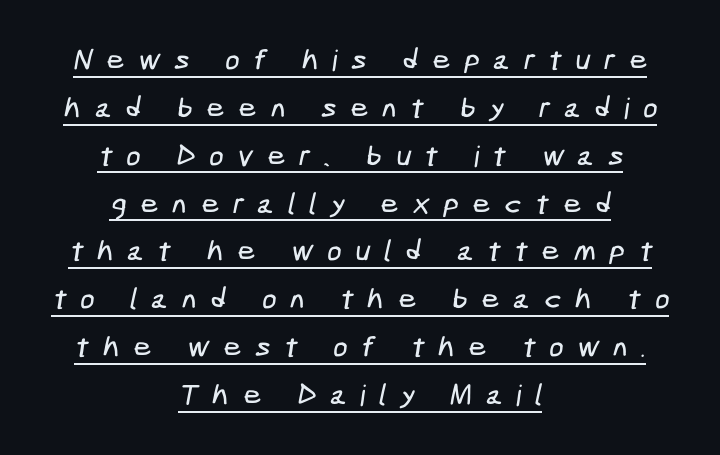
The image shows 29 px condensed sans-serif type; set centered, normal line spacing (1.65x), unusually wide letter spacing (+0.46 em), underlined; low stroke contrast and a medium x-height.
